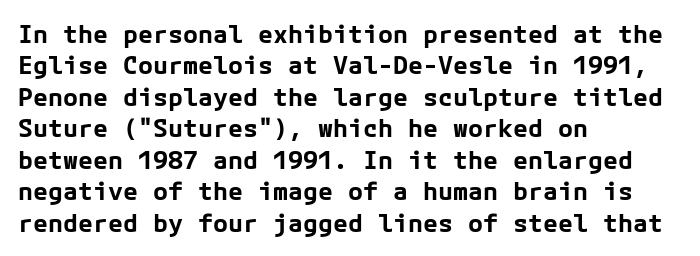
Horizontal alignment here is leftward, the default for most running prose. These lines were composed using upright roman letters. Quick note: underline off. Words appear dense and cohesive because spacing is normal. Honestly, the row spacing looks completely unremarkable. Heft: maximum for text — a bold.
